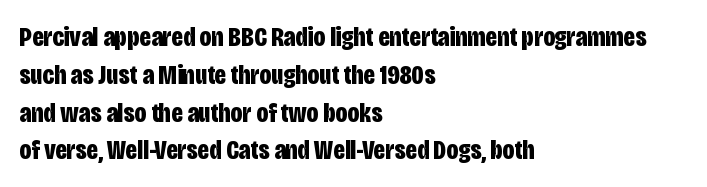
How would I describe the line gaps? Plain and ordinary. Descenders are the only things crossing below the line. Think of a printed novel: that variable character pitch is what you see here. The passage shown has conventional tracking throughout. Visually the block forms a straight wall on the left and a jagged coastline on the right. Vertical strokes here are truly vertical.
